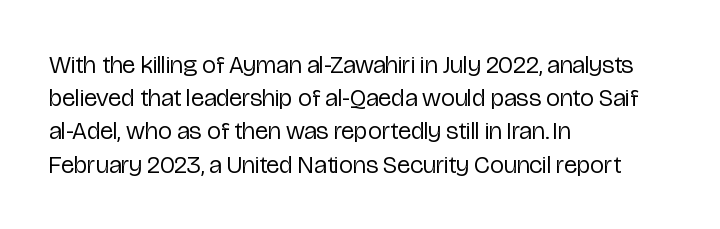
Q: Is the text bold? A: No.
Q: Is the text italic (slanted)? A: No, it is upright.
Q: Is the text underlined? A: No.
Q: How is the paragraph aligned? A: Left-aligned.
Q: Is the spacing between letters normal or unusually wide? A: Normal.
Q: Is the spacing between lines tight, normal or loose? A: Normal.
